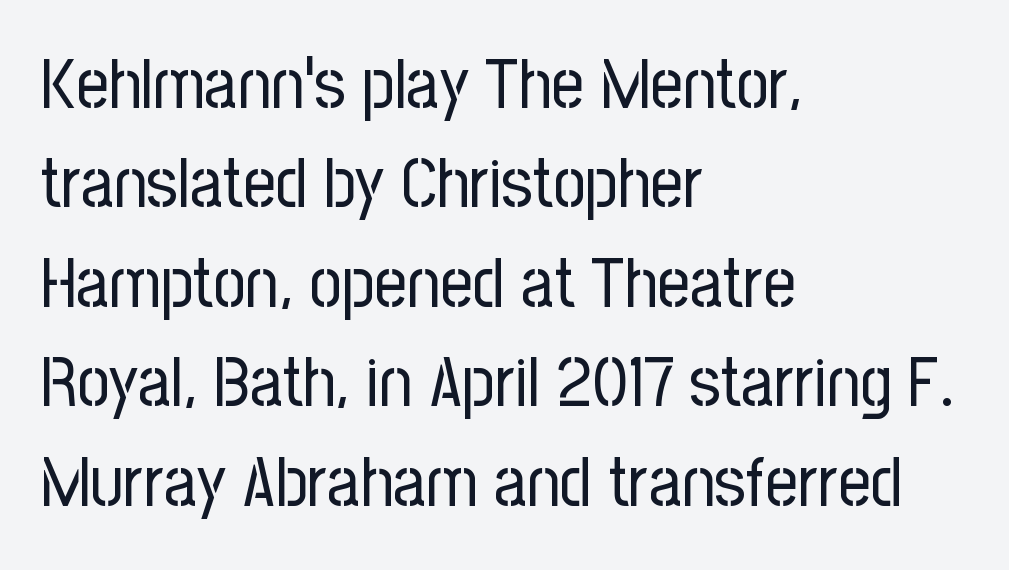
Q: Is the text bold? A: No.
Q: Is the text italic (slanted)? A: No, it is upright.
Q: Is the typeface a serif or a sans-serif typeface? A: Sans-serif.
Q: Is the text underlined? A: No.
Q: How is the paragraph aligned? A: Left-aligned.
Q: Is the spacing between letters normal or unusually wide? A: Normal.
Q: Is the spacing between lines tight, normal or loose? A: Normal.
Q: Width (condensed, normal, or wide)? A: Condensed.
Q: Stroke contrast? A: Low.
Q: x-height? A: Medium.
Q: Monospaced? A: No.
